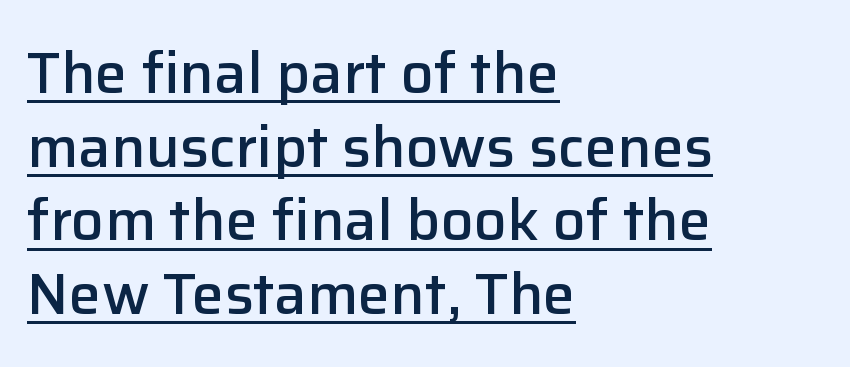
The image shows 58 px semibold sans-serif type, upright; set left-aligned, normal line spacing (1.27x), normal letter spacing, underlined; low stroke contrast and a medium x-height.
